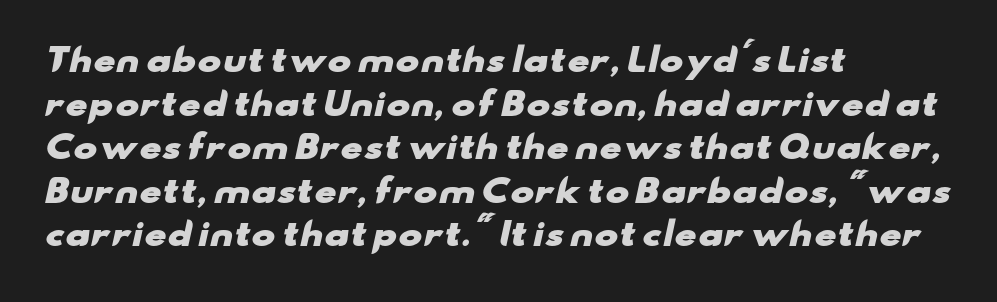
Leading matches the norm, producing a regular column. No word sits above an underline. The sample has been set heavy, in full bold. These lines are rendered in a variable-pitch font. Does the type have serifs? No, each stem ends abruptly.
